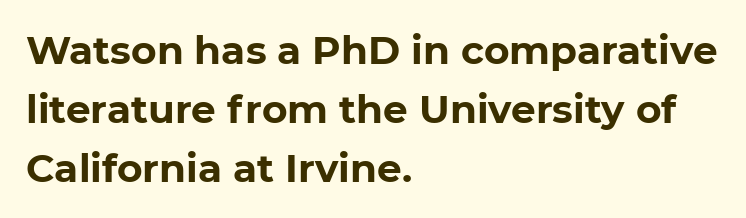
Q: Is the text bold? A: Yes.
Q: Is the typeface a serif or a sans-serif typeface? A: Sans-serif.
Q: Is the text underlined? A: No.
Q: How is the paragraph aligned? A: Left-aligned.
Q: Is the spacing between letters normal or unusually wide? A: Normal.
Q: Is the spacing between lines tight, normal or loose? A: Normal.
Q: Width (condensed, normal, or wide)? A: Normal.
Q: Stroke contrast? A: Low.
Q: x-height? A: Medium.
Q: Monospaced? A: No.
